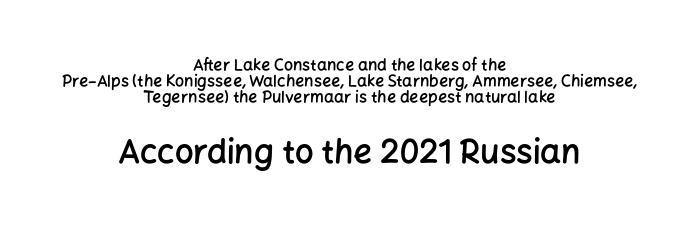
Q: Is the text bold? A: Semi-bold.
Q: Is the text italic (slanted)? A: No, it is upright.
Q: Is the typeface a serif or a sans-serif typeface? A: Sans-serif.
Q: Is the text underlined? A: No.
Q: How is the paragraph aligned? A: Centered.
Q: Is the spacing between letters normal or unusually wide? A: Normal.
Q: Is the spacing between lines tight, normal or loose? A: Tight.
Q: Which block of text is set in a larger size, the first (top) or the second (bottom)? A: The second (bottom) one.
Q: Width (condensed, normal, or wide)? A: Normal.
Q: Stroke contrast? A: Low.
Q: x-height? A: Medium.
Q: Monospaced? A: No.
